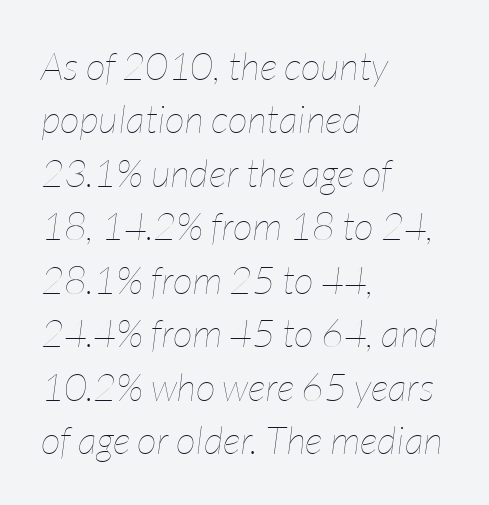
Q: Is the text bold? A: No.
Q: Is the text italic (slanted)? A: Yes, it leans right by about 7 degrees.
Q: Is the text underlined? A: No.
Q: How is the paragraph aligned? A: Left-aligned.
Q: Is the spacing between letters normal or unusually wide? A: Normal.
Q: Is the spacing between lines tight, normal or loose? A: Normal.
Q: Width (condensed, normal, or wide)? A: Condensed.
Q: Stroke contrast? A: Low.
Q: x-height? A: Medium.
Q: Monospaced? A: No.
